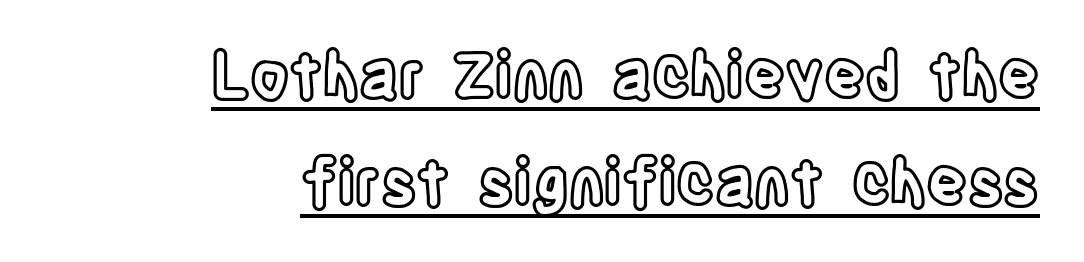
Between one letter and the next there's only the usual sliver of space. The string is rendered with underlining switched on. Rows of type keep a routine distance in the vertical direction. A typesetter would call this proportional, since set widths differ per character. Quick note: not italic, upright. A student would call this right alignment; a typographer would say flush right, rag left.
